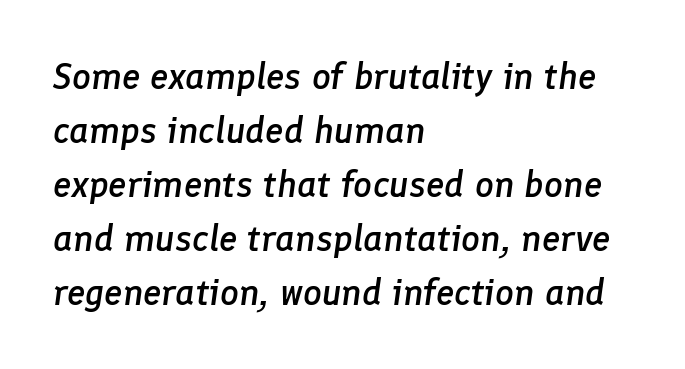
{"italic": "yes", "lean": "right", "slant_degrees": 8, "bold": "semi", "weight": "semibold", "width": "normal", "stroke_contrast": "low", "x_height": "medium", "monospaced": "no", "underline": "no", "align": "left", "line_spacing": "normal", "line_spacing_ratio": 1.46, "letter_spacing": "normal", "letter_spacing_em": 0.0, "glyph_px": 37}
